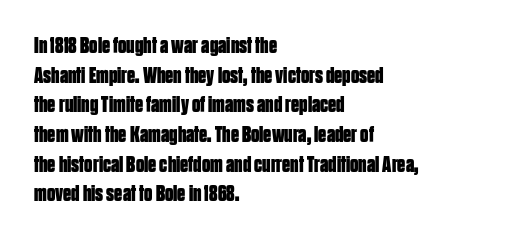
{"italic": "no", "bold": "yes", "underline": "no", "align": "left", "line_spacing": "normal", "line_spacing_ratio": 1.29, "letter_spacing": "normal", "letter_spacing_em": 0.0, "glyph_px": 23}
